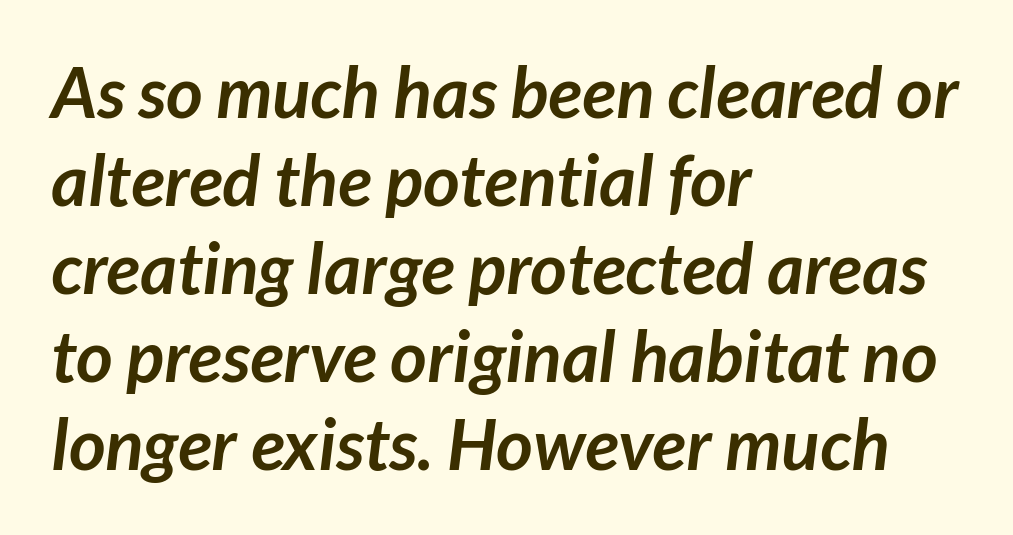
Inter-character spacing is left at the font's built-in metrics. Weight: bold. The passage shown is typeset with a sans-serif family. Character widths vary here, with narrow letters taking less room than wide ones. The ragged edge is on the right, which tells us the setting is flush left. The passage shown is not underscored anywhere.
